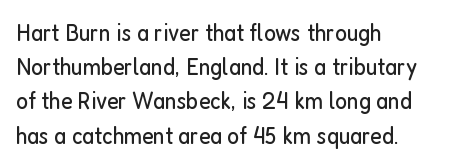
Q: Is the text bold? A: No.
Q: Is the text italic (slanted)? A: No, it is upright.
Q: Is the text underlined? A: No.
Q: How is the paragraph aligned? A: Left-aligned.
Q: Is the spacing between letters normal or unusually wide? A: Normal.
Q: Is the spacing between lines tight, normal or loose? A: Normal.
